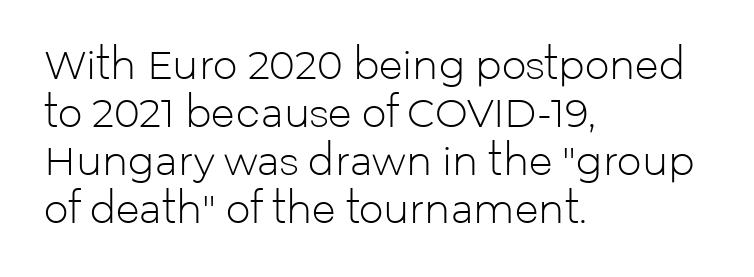
{"serif": "no", "italic": "no", "bold": "no", "weight": "light", "width": "normal", "stroke_contrast": "low", "x_height": "medium", "monospaced": "no", "underline": "no", "align": "left", "line_spacing_ratio": 1.23, "letter_spacing": "normal", "letter_spacing_em": 0.0, "glyph_px": 39}
